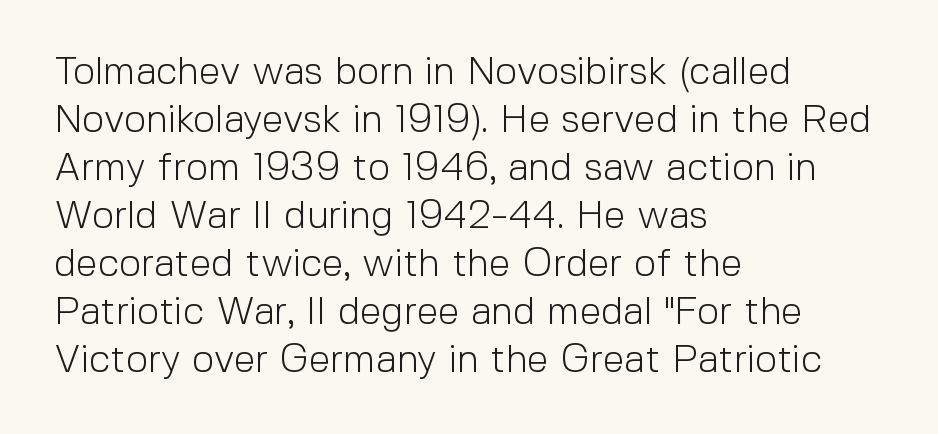
The image shows 39 px light sans-serif type, upright; set left-aligned, line spacing 1.23x, normal letter spacing, not underlined; a medium x-height.
